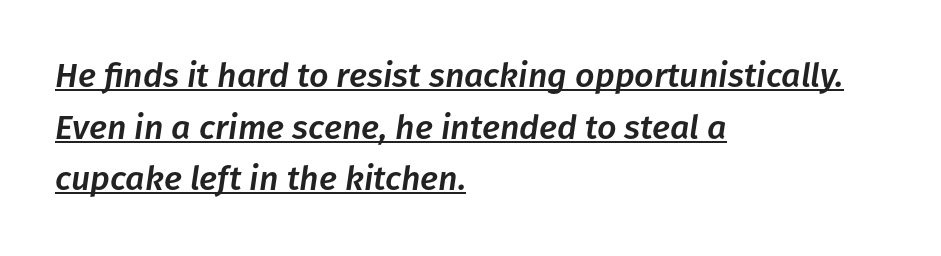
{"italic": "yes", "lean": "right", "slant_degrees": 8, "width": "normal", "stroke_contrast": "low", "x_height": "medium", "monospaced": "no", "underline": "yes", "align": "left", "line_spacing": "normal", "line_spacing_ratio": 1.52, "letter_spacing": "normal", "letter_spacing_em": 0.0, "glyph_px": 34}
